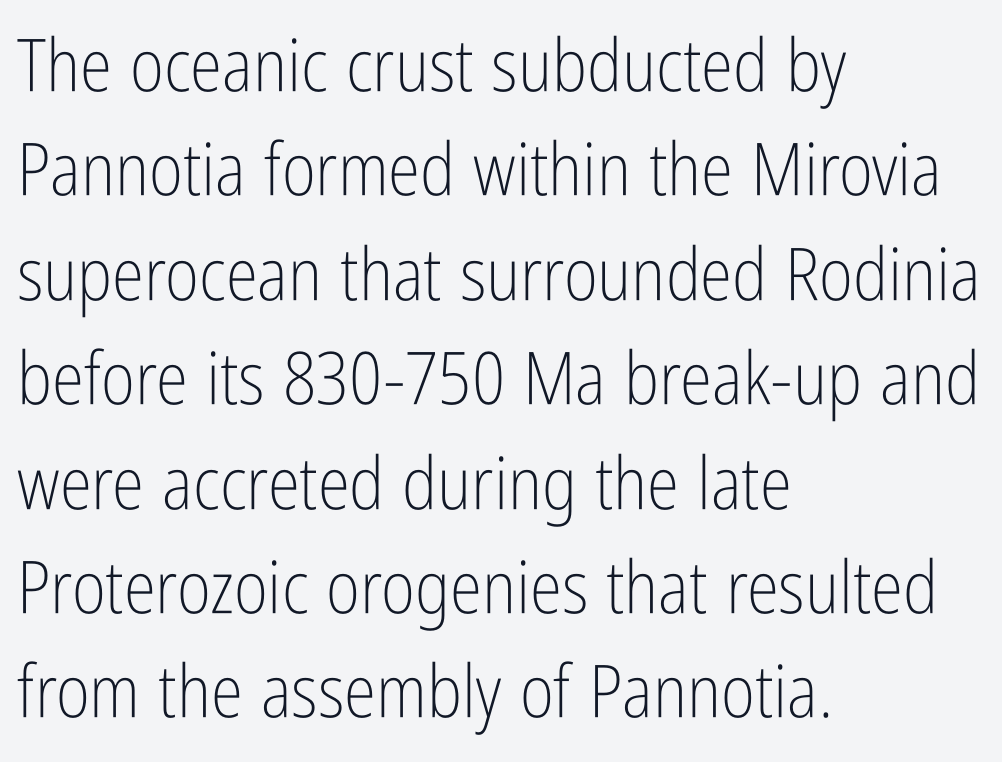
{"serif": "no", "italic": "no", "bold": "no", "weight": "light", "width": "condensed", "stroke_contrast": "low", "x_height": "medium", "monospaced": "no", "underline": "no", "align": "left", "line_spacing": "normal", "line_spacing_ratio": 1.43, "letter_spacing": "normal", "letter_spacing_em": 0.0, "glyph_px": 73}
